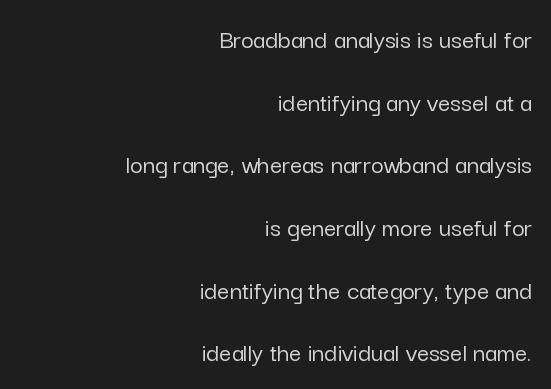
The image shows 27 px text type, upright; set right-aligned, loose line spacing (2.32x), normal letter spacing, not underlined.
